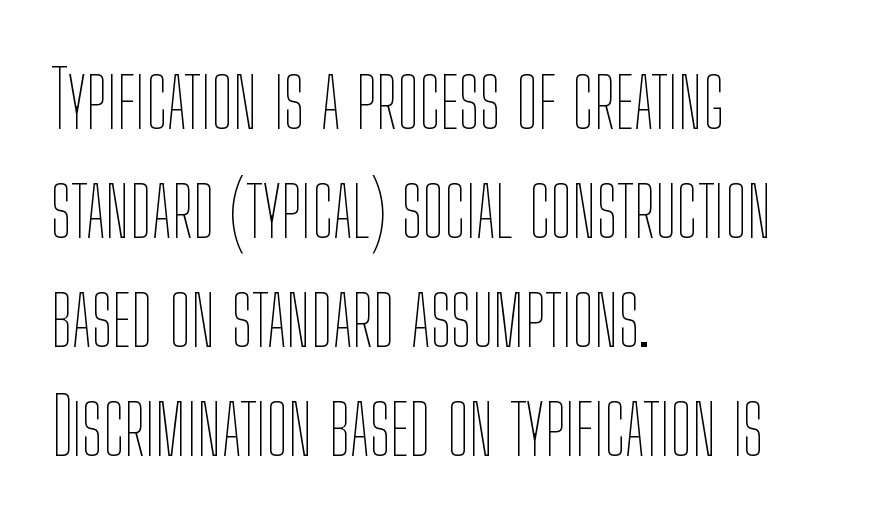
{"italic": "no", "bold": "no", "weight": "thin", "width": "condensed", "stroke_contrast": "low", "x_height": "medium", "monospaced": "no", "underline": "no", "align": "left", "line_spacing": "normal", "line_spacing_ratio": 1.38, "letter_spacing": "normal", "letter_spacing_em": 0.0, "glyph_px": 79}
